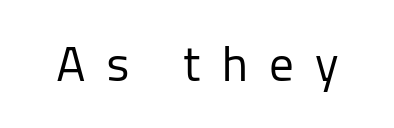
Here the glyphs are tracked loosely, breaking word shapes into spaced letters. The rendering uses natural spacing where letterforms have individual widths. Is the type heavy? It reads as light-to-regular instead. The font's upright variant was chosen for this text.
